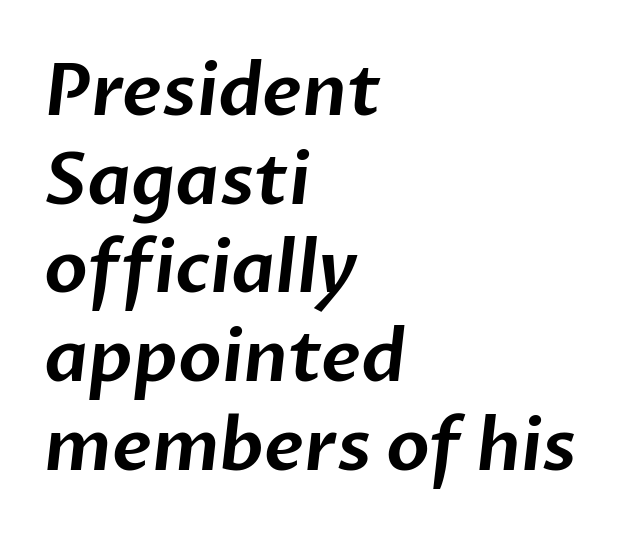
The image shows 71 px sans-serif type; set left-aligned, normal line spacing (1.25x), normal letter spacing, not underlined; low stroke contrast and a medium x-height.
